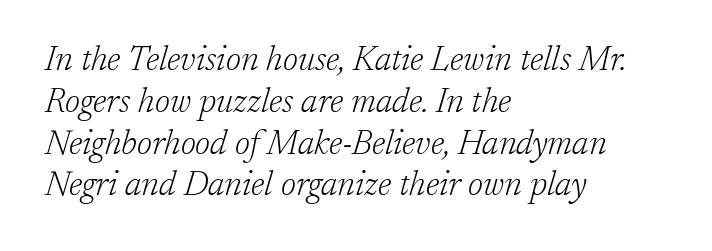
One-word summary of the alignment: left. The passage shown is not bold in any degree. Little horizontal feet cap the strokes, marking this as serif type. Tracking value appears to be zero — textbook default spacing.
